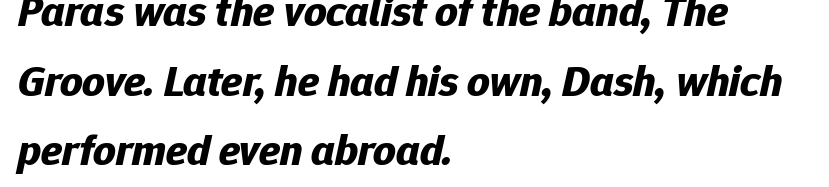
The space beneath each line is pristine and unruled. Layout note: lines flush left. The designer left line spacing at the default. The rendering uses natural spacing where letterforms have individual widths.
